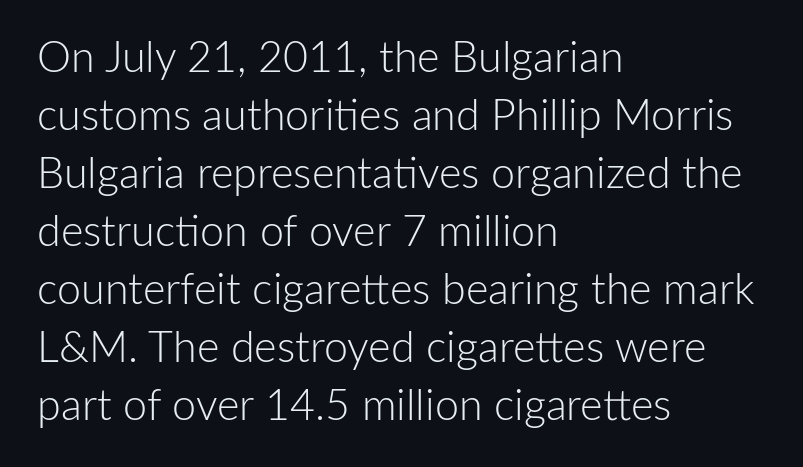
Note the varied advance widths — an 'i' is clearly narrower than an 'm'. Each row of text sits above clean, open space. Students, observe: this is what conventionally led text looks like. In CSS terms this would be text-align: left. The specimen reads as upright at a glance. How are the letters spaced? Ordinarily, with no added tracking.
